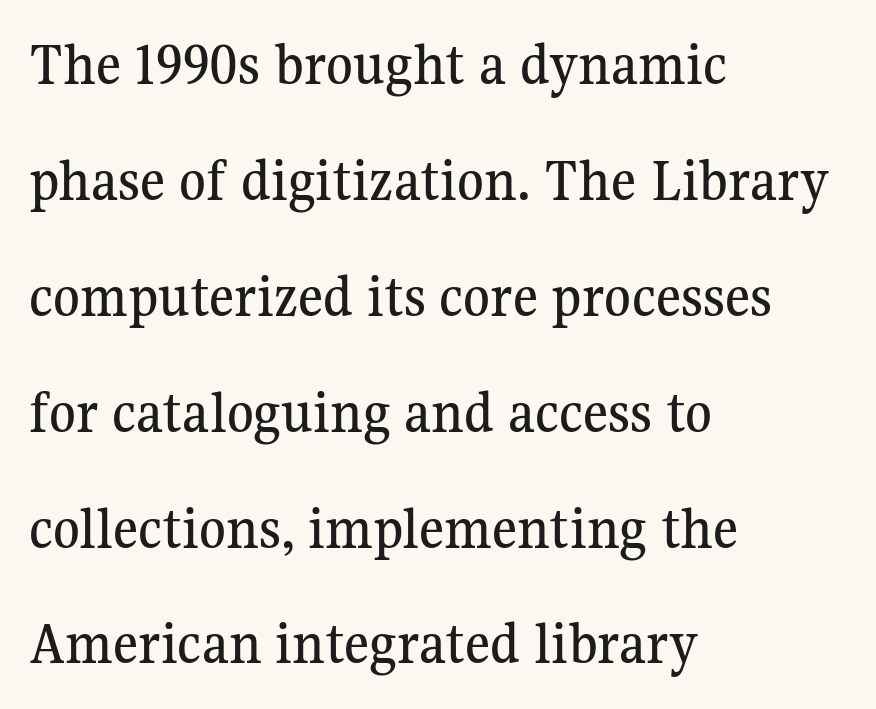
Q: Is the text italic (slanted)? A: No, it is upright.
Q: Is the typeface a serif or a sans-serif typeface? A: Serif.
Q: Is the text underlined? A: No.
Q: How is the paragraph aligned? A: Left-aligned.
Q: Is the spacing between letters normal or unusually wide? A: Normal.
Q: Is the spacing between lines tight, normal or loose? A: Loose.
Q: Width (condensed, normal, or wide)? A: Normal.
Q: Stroke contrast? A: Medium.
Q: x-height? A: Medium.
Q: Monospaced? A: No.
